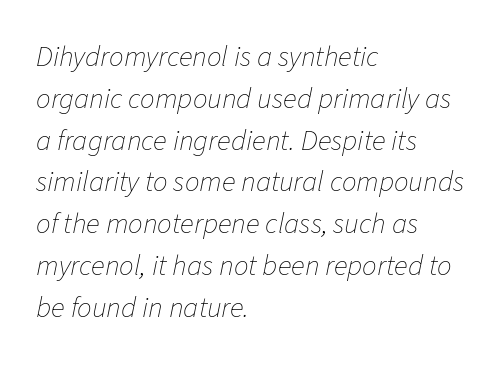
Q: Is the text bold? A: No.
Q: Is the text italic (slanted)? A: Yes, it leans right by about 11 degrees.
Q: Is the text underlined? A: No.
Q: How is the paragraph aligned? A: Left-aligned.
Q: Is the spacing between letters normal or unusually wide? A: Normal.
Q: Is the spacing between lines tight, normal or loose? A: Normal.
Q: Width (condensed, normal, or wide)? A: Normal.
Q: Stroke contrast? A: Low.
Q: x-height? A: Medium.
Q: Monospaced? A: No.
